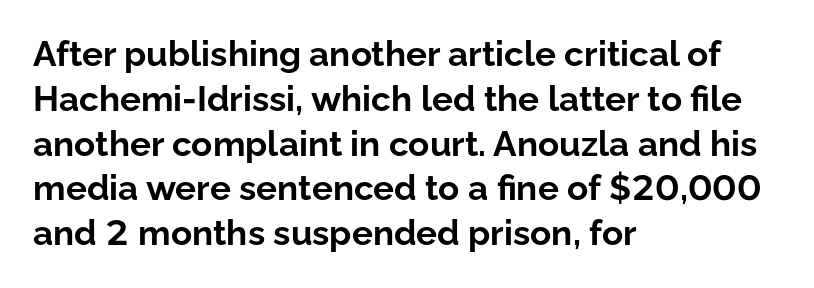
Caption: standard tracking, unaltered. Leading matches the norm, producing a regular column. Examine the stroke ends and you'll find no serifs. Notice how the passage keeps a crisp vertical edge on the left only. The glyphs are unaccompanied by any horizontal stroke below them. Notice how the stems are strictly vertical — no italics here.
